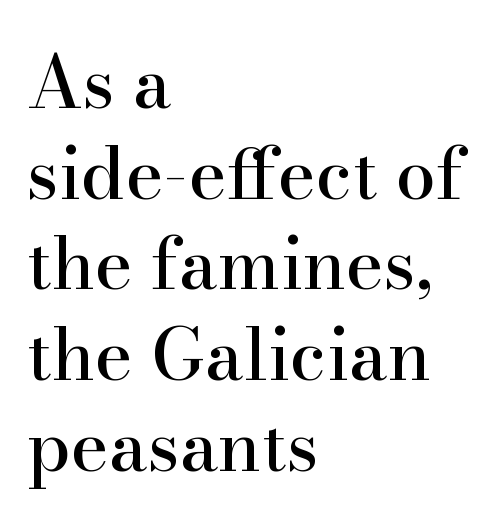
Q: Is the text italic (slanted)? A: No, it is upright.
Q: Is the typeface a serif or a sans-serif typeface? A: Serif.
Q: Is the text underlined? A: No.
Q: How is the paragraph aligned? A: Left-aligned.
Q: Is the spacing between letters normal or unusually wide? A: Normal.
Q: Is the spacing between lines tight, normal or loose? A: Normal.
Q: Width (condensed, normal, or wide)? A: Normal.
Q: Stroke contrast? A: High.
Q: x-height? A: Small.
Q: Monospaced? A: No.
